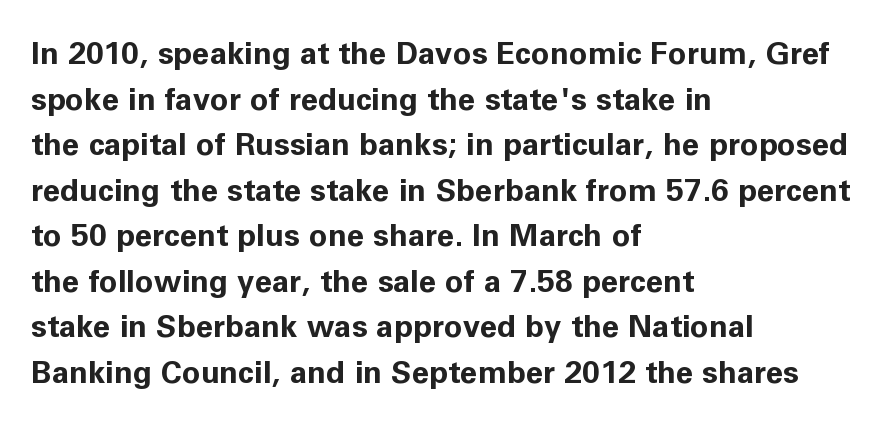
The image shows 31 px bold sans-serif type, upright; set left-aligned, normal line spacing (1.47x), normal letter spacing, not underlined; low stroke contrast and a medium x-height.
